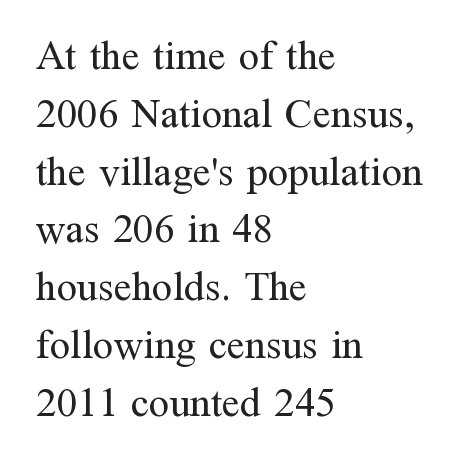
Q: Is the text bold? A: No.
Q: Is the text italic (slanted)? A: No, it is upright.
Q: Is the typeface a serif or a sans-serif typeface? A: Serif.
Q: Is the text underlined? A: No.
Q: How is the paragraph aligned? A: Left-aligned.
Q: Is the spacing between letters normal or unusually wide? A: Normal.
Q: Is the spacing between lines tight, normal or loose? A: Normal.
Q: Width (condensed, normal, or wide)? A: Normal.
Q: Stroke contrast? A: Medium.
Q: x-height? A: Medium.
Q: Monospaced? A: No.
